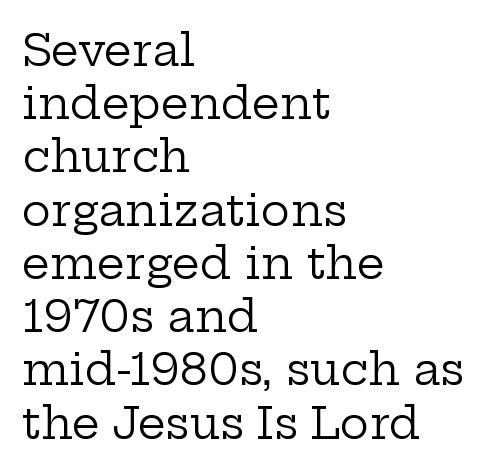
{"serif": "yes", "italic": "no", "bold": "no", "weight": "regular", "width": "wide", "stroke_contrast": "low", "x_height": "medium", "monospaced": "no", "underline": "no", "align": "left", "line_spacing_ratio": 1.21, "letter_spacing": "normal", "letter_spacing_em": 0.0, "glyph_px": 44}
